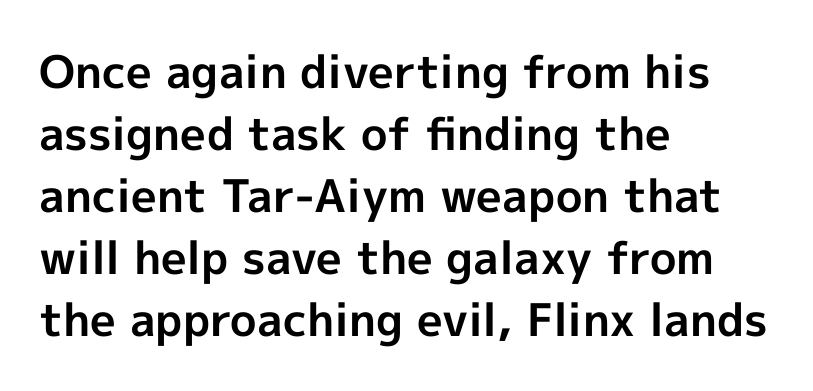
The image shows 45 px bold sans-serif type, upright; set left-aligned, normal line spacing (1.38x), normal letter spacing, not underlined; a medium x-height.
